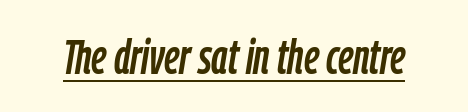
Is this a fixed-width face? No — the glyphs have proportional, varying widths. The specimen includes a rule beneath the text block's lines. Look at the tracking — it's just the regular setting, nothing added. Is the type slanted? Yes — the strokes lean at a clear angle.
